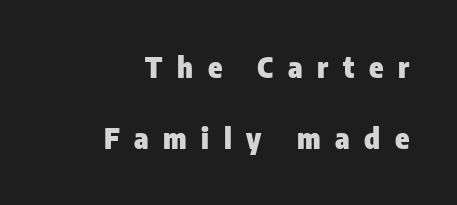
Its strokes are broad and dark, the hallmark of bold type. Is this a fixed-width face? No — the glyphs have proportional, varying widths. A typesetter would call this heavily tracked-out type. Quick note: underline off. Notice how the stems are strictly vertical — no italics here. Stroke terminals: plain, sans-serif.
